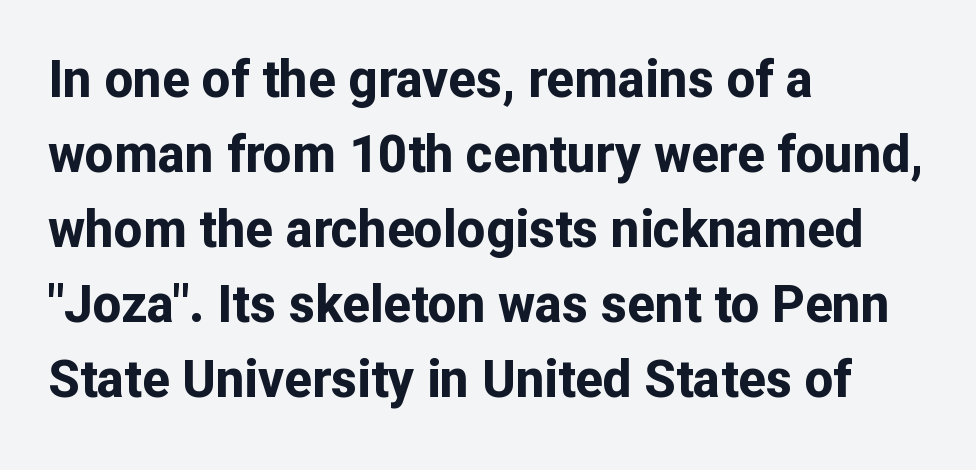
The image shows 51 px bold sans-serif type, upright; set left-aligned, normal line spacing (1.47x), normal letter spacing, not underlined; low stroke contrast and a medium x-height.
